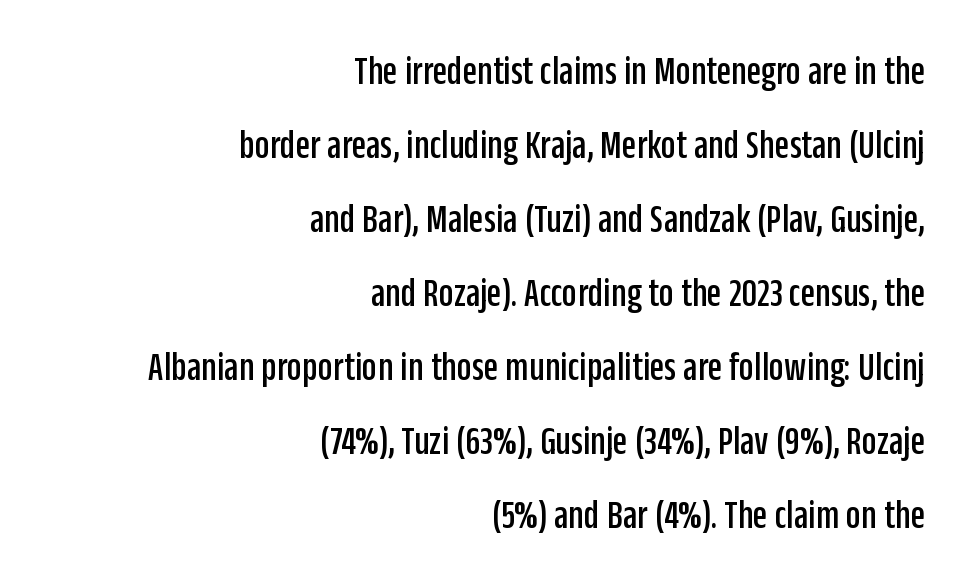
{"serif": "no", "italic": "no", "width": "condensed", "stroke_contrast": "low", "x_height": "large", "monospaced": "no", "underline": "no", "align": "right", "line_spacing_ratio": 1.76, "letter_spacing": "normal", "letter_spacing_em": 0.0, "glyph_px": 42}
